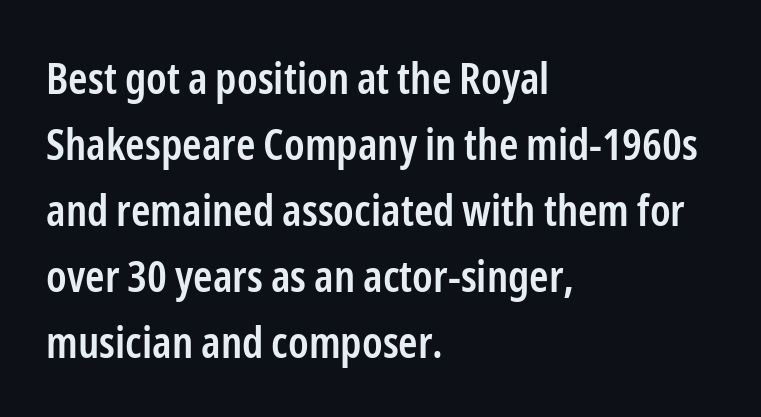
{"serif": "no", "italic": "no", "bold": "semi", "weight": "semibold", "width": "condensed", "stroke_contrast": "low", "x_height": "medium", "monospaced": "no", "underline": "no", "align": "left", "line_spacing": "normal", "line_spacing_ratio": 1.5, "letter_spacing": "normal", "letter_spacing_em": 0.0, "glyph_px": 44}
